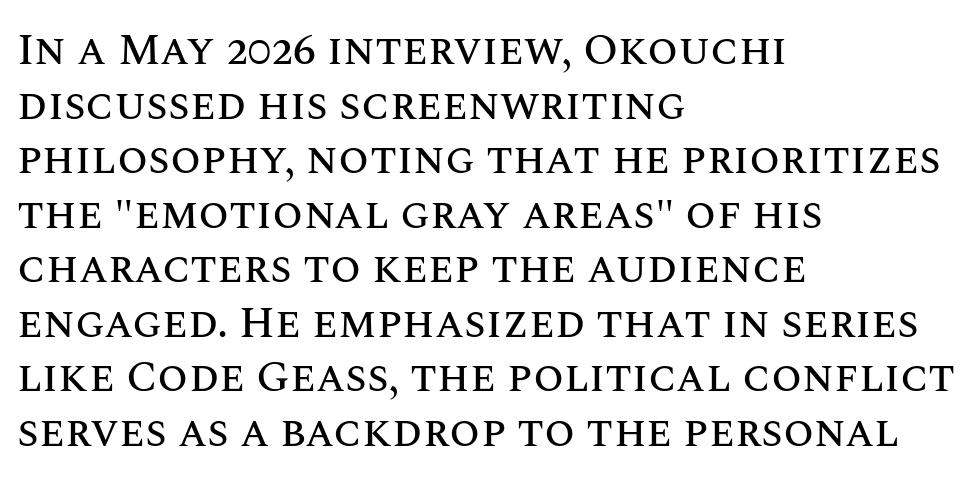
The image shows 44 px text type, upright; set left-aligned, line spacing 1.24x, normal letter spacing, not underlined; medium stroke contrast and a large x-height.
